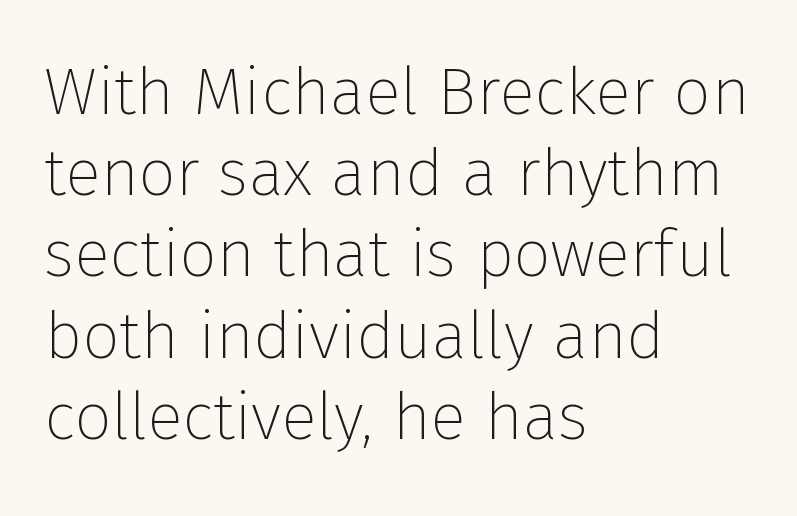
The image shows 66 px thin sans-serif type, upright; set left-aligned, line spacing 1.23x, normal letter spacing, not underlined; low stroke contrast and a medium x-height.
